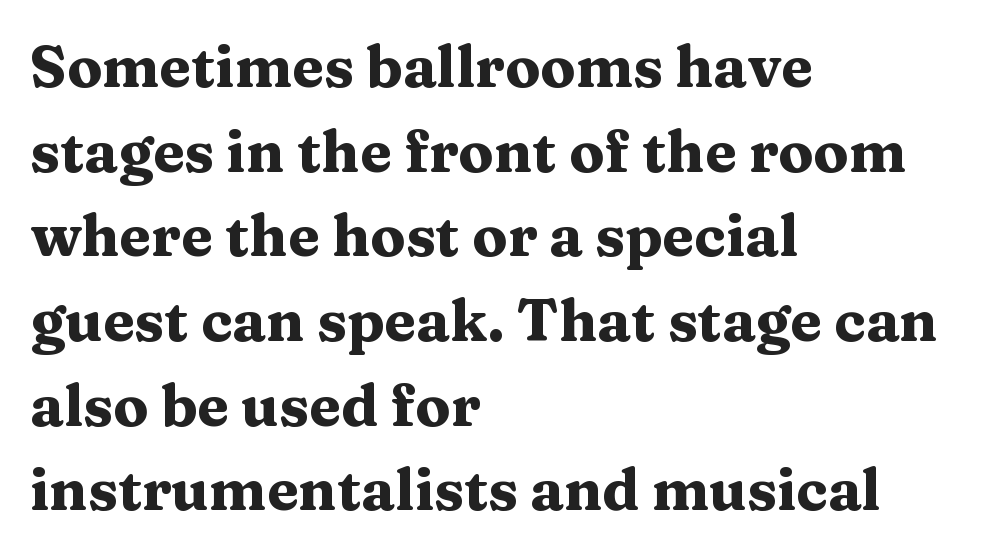
{"serif": "yes", "italic": "no", "bold": "yes", "weight": "heavy", "width": "wide", "stroke_contrast": "medium", "x_height": "medium", "monospaced": "no", "underline": "no", "align": "left", "line_spacing": "normal", "line_spacing_ratio": 1.46, "letter_spacing": "normal", "letter_spacing_em": 0.0, "glyph_px": 58}
